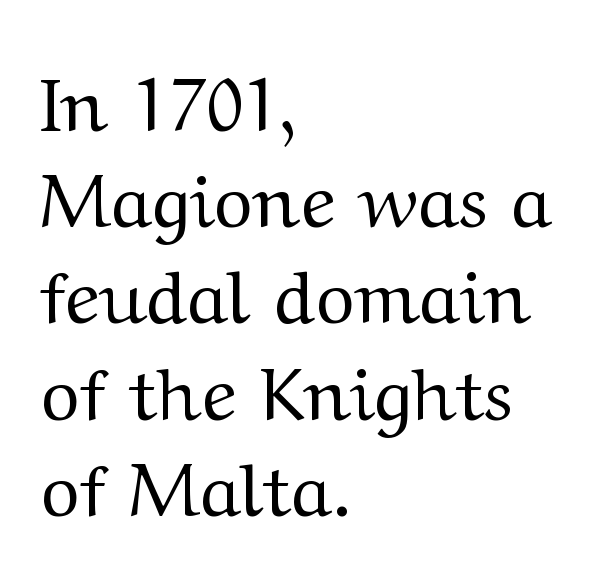
{"serif": "yes", "italic": "no", "bold": "no", "weight": "regular", "width": "wide", "stroke_contrast": "medium", "x_height": "medium", "monospaced": "no", "underline": "no", "align": "left", "line_spacing": "normal", "line_spacing_ratio": 1.3, "letter_spacing": "normal", "letter_spacing_em": 0.0, "glyph_px": 74}
